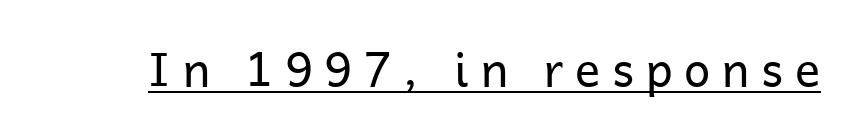
The image shows 47 px regular-weight sans-serif type, upright; set unusually wide letter spacing (+0.25 em), underlined; low stroke contrast and a medium x-height.
